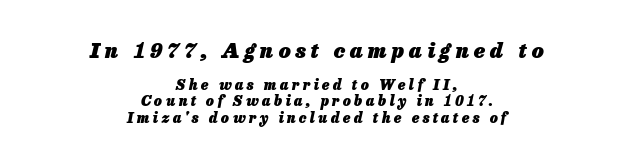
The image shows 21 px bold type, italic (leaning right); set centered, line spacing 1.16x, unusually wide letter spacing (+0.24 em), not underlined; the first (top) block is 1.5x larger.
